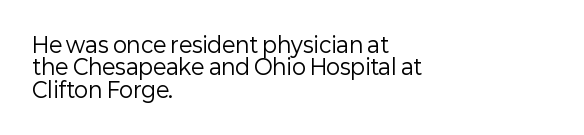
Q: Is the text bold? A: No.
Q: Is the text italic (slanted)? A: No, it is upright.
Q: Is the text underlined? A: No.
Q: How is the paragraph aligned? A: Left-aligned.
Q: Is the spacing between letters normal or unusually wide? A: Normal.
Q: Is the spacing between lines tight, normal or loose? A: Tight.
